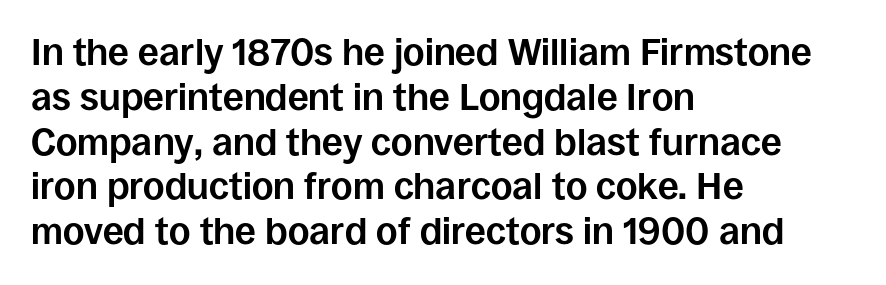
Q: Is the text bold? A: Yes.
Q: Is the text italic (slanted)? A: No, it is upright.
Q: Is the typeface a serif or a sans-serif typeface? A: Sans-serif.
Q: Is the text underlined? A: No.
Q: How is the paragraph aligned? A: Left-aligned.
Q: Is the spacing between letters normal or unusually wide? A: Normal.
Q: Width (condensed, normal, or wide)? A: Normal.
Q: Stroke contrast? A: Low.
Q: x-height? A: Large.
Q: Monospaced? A: No.
